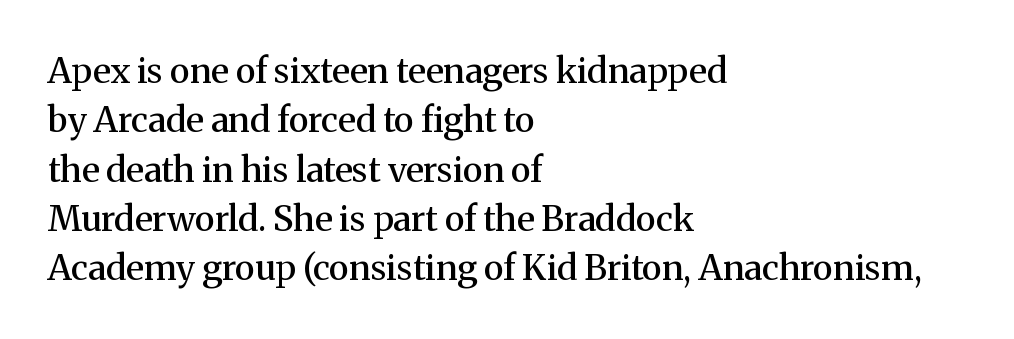
Q: Is the text bold? A: Semi-bold.
Q: Is the text italic (slanted)? A: No, it is upright.
Q: Is the typeface a serif or a sans-serif typeface? A: Serif.
Q: Is the text underlined? A: No.
Q: How is the paragraph aligned? A: Left-aligned.
Q: Is the spacing between letters normal or unusually wide? A: Normal.
Q: Is the spacing between lines tight, normal or loose? A: Normal.
Q: Width (condensed, normal, or wide)? A: Normal.
Q: Stroke contrast? A: Medium.
Q: x-height? A: Medium.
Q: Monospaced? A: No.
